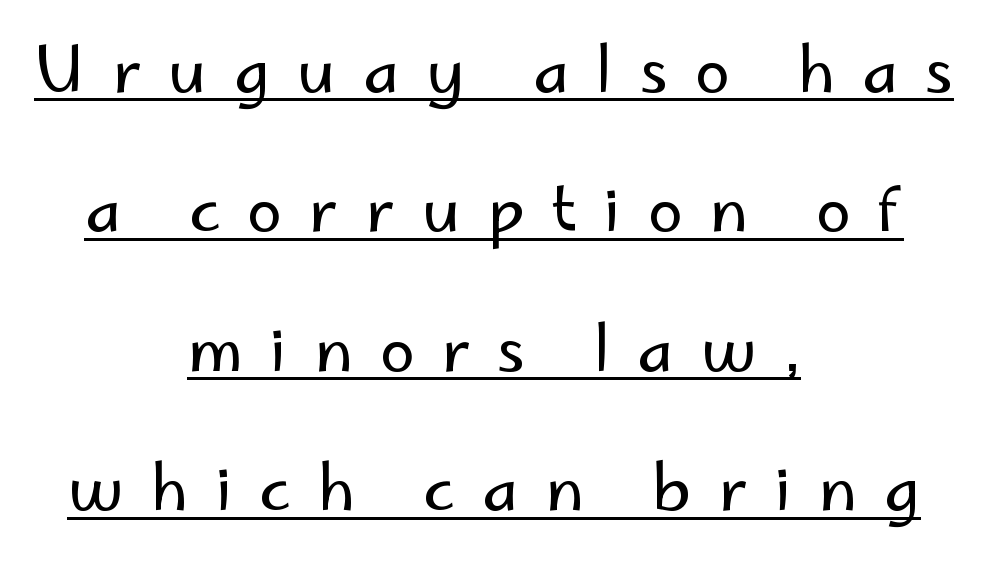
Q: Is the text bold? A: No.
Q: Is the text italic (slanted)? A: No, it is upright.
Q: Is the typeface a serif or a sans-serif typeface? A: Sans-serif.
Q: Is the text underlined? A: Yes.
Q: How is the paragraph aligned? A: Centered.
Q: Is the spacing between letters normal or unusually wide? A: Unusually wide.
Q: Is the spacing between lines tight, normal or loose? A: Loose.
Q: Width (condensed, normal, or wide)? A: Normal.
Q: Stroke contrast? A: Low.
Q: x-height? A: Small.
Q: Monospaced? A: No.
